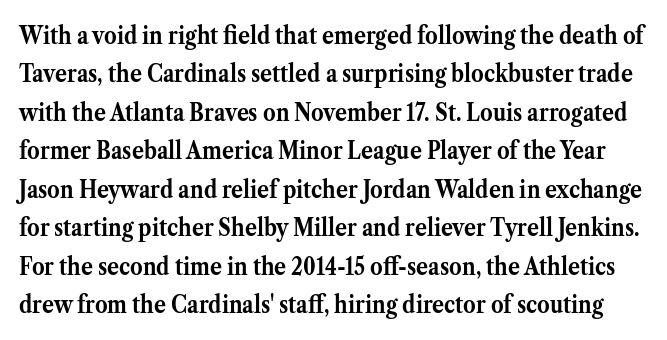
How heavy is the stroke? Heavy — this is a bold. This sample keeps an unexceptional amount of space between lines. Short note: letters normally spaced. Underline: absent.
